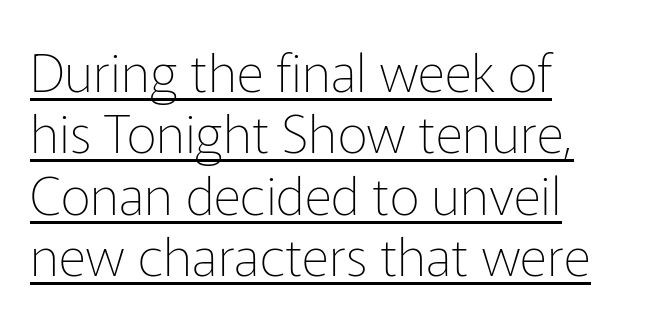
The tracking reads as untouched default to a designer's eye. Is this a sans? Yes — the strokes have no serifs. Tall strokes in this sample are plumb rather than angled. Weight: in the light-to-regular range. Compared with a centered layout, this one pins lines to the left instead. Looks like someone drew a line under every word here.
